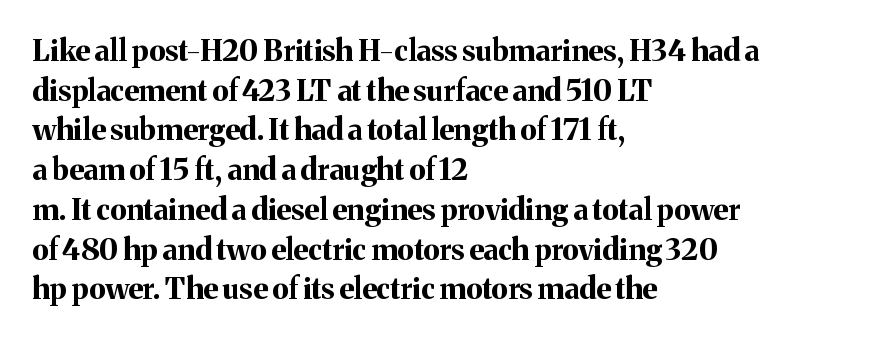
What kind of face is this? One with serifs. Is this a fixed-width face? No — the glyphs have proportional, varying widths. The lettering stays uniformly vertical, giving the passage a roman look. The face used here is rendered with its standard letterfit. Line spacing here is normal. Does the weight exceed regular? Yes, all the way to bold.
